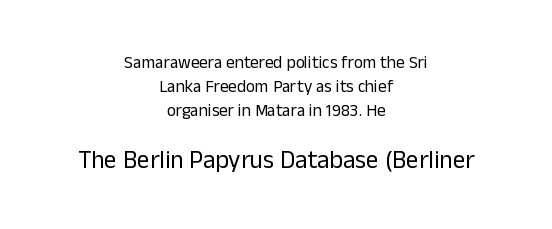
The image shows 25 px text type, upright; set centered, normal line spacing (1.41x), normal letter spacing, not underlined; the second (bottom) block is 1.47x larger.
